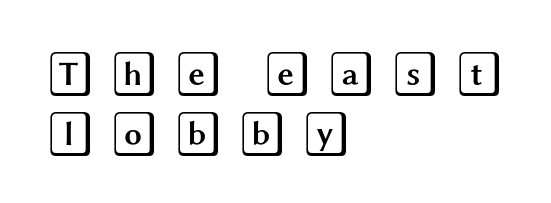
The line-height multiplier appears to be the usual default. Tall strokes in this sample are plumb rather than angled. Quick note: underline off. Teacher's note: observe the even left margin — that is flush-left alignment. Spacing between characters has been opened up far beyond the box default.
